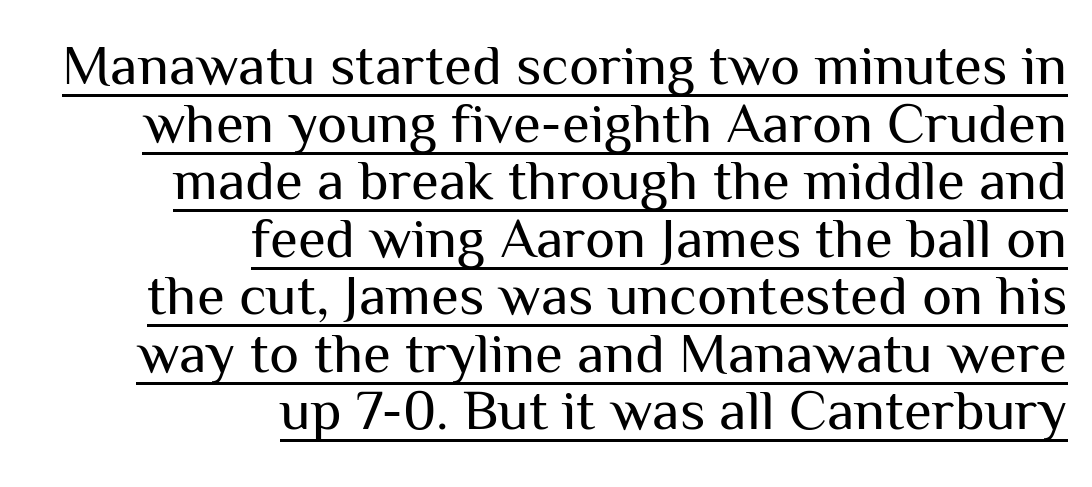
Look at the tracking — it's just the regular setting, nothing added. Is the type heavy? It reads as light-to-regular instead. Here the designer chose a conventional face with non-uniform glyph widths. The specimen includes a rule beneath the text block's lines. Notice how descenders almost collide with the ascenders below — that's tight leading.
